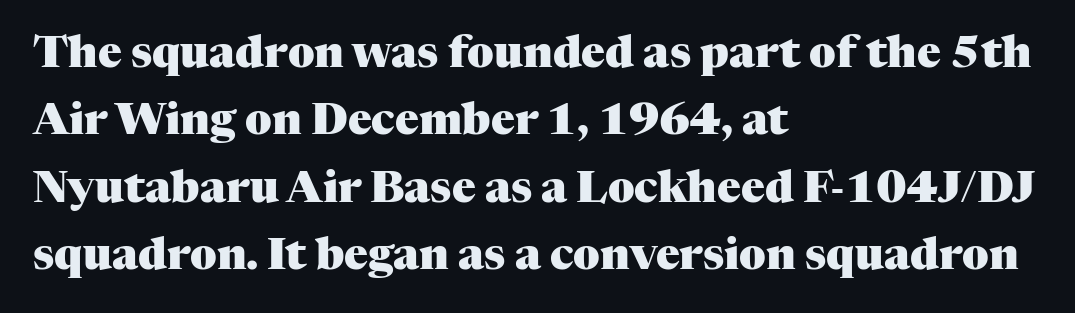
The image shows 44 px heavy serif type, upright; set left-aligned, normal line spacing (1.53x), normal letter spacing, not underlined; medium stroke contrast and a medium x-height.
